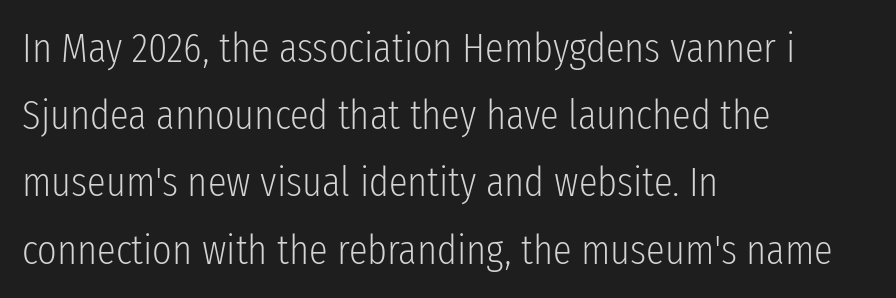
The image shows 42 px light, condensed sans-serif type, upright; set left-aligned, normal line spacing (1.6x), normal letter spacing, not underlined; low stroke contrast and a medium x-height.
